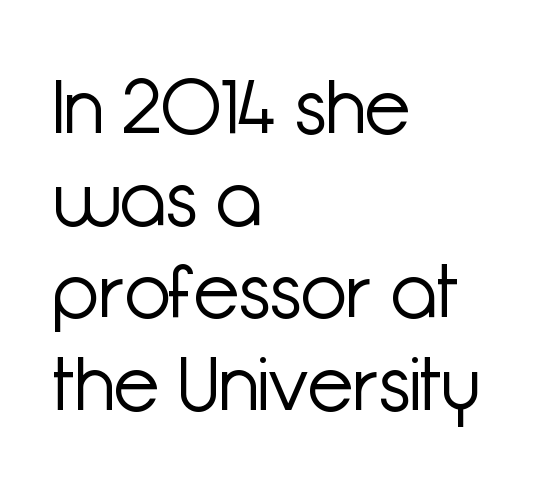
Nothing sits at the stroke ends, so this counts as sans-serif. The typesetting does not lean heavy: it is not bold. A roman cut, with each character standing at attention. Line starts are locked; line ends wander.
